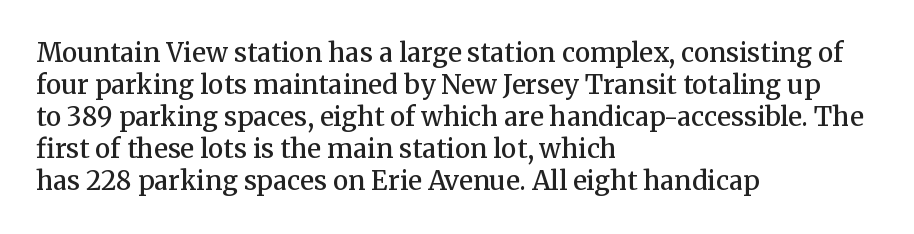
Each row of text sits above clean, open space. In CSS terms this would be text-align: left. Is the type bold? Partly — it's a semibold, heavier than regular but not fully bold. The font's upright variant was chosen for this text. Nothing unusual about the tracking: characters are spaced as the font intends.
